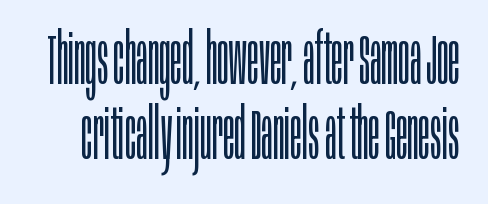
Q: Is the text bold? A: No.
Q: Is the text italic (slanted)? A: No, it is upright.
Q: Is the typeface a serif or a sans-serif typeface? A: Sans-serif.
Q: Is the text underlined? A: No.
Q: Is the spacing between letters normal or unusually wide? A: Normal.
Q: Is the spacing between lines tight, normal or loose? A: Tight.
Q: Width (condensed, normal, or wide)? A: Condensed.
Q: Stroke contrast? A: Low.
Q: x-height? A: Large.
Q: Monospaced? A: No.
